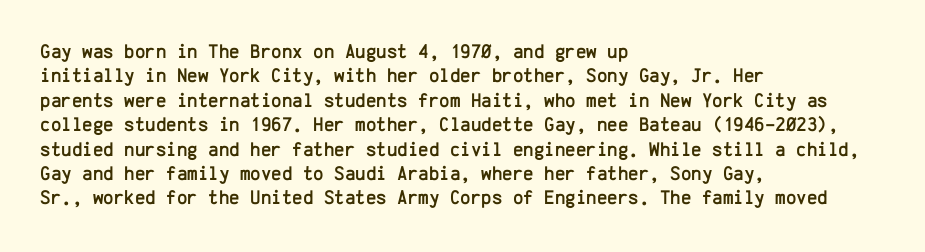
The image shows 20 px text type, upright; set left-aligned, line spacing 1.22x, normal letter spacing, not underlined.
